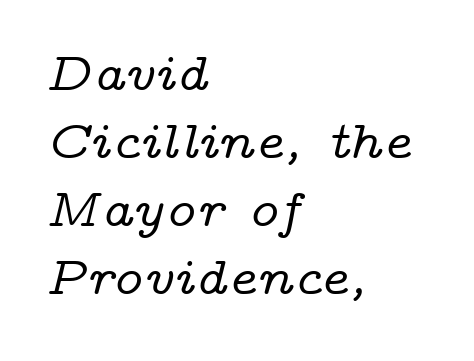
The image shows 54 px wide serif type, italic (leaning right); set left-aligned, normal line spacing (1.26x), normal letter spacing, not underlined; low stroke contrast and a medium x-height.
